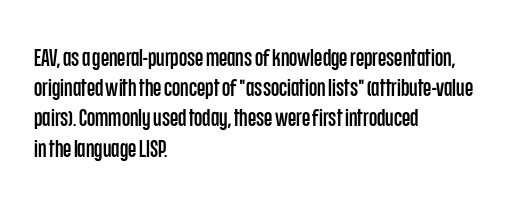
The image shows 24 px text type, upright; set left-aligned, normal line spacing (1.26x), normal letter spacing, not underlined.
